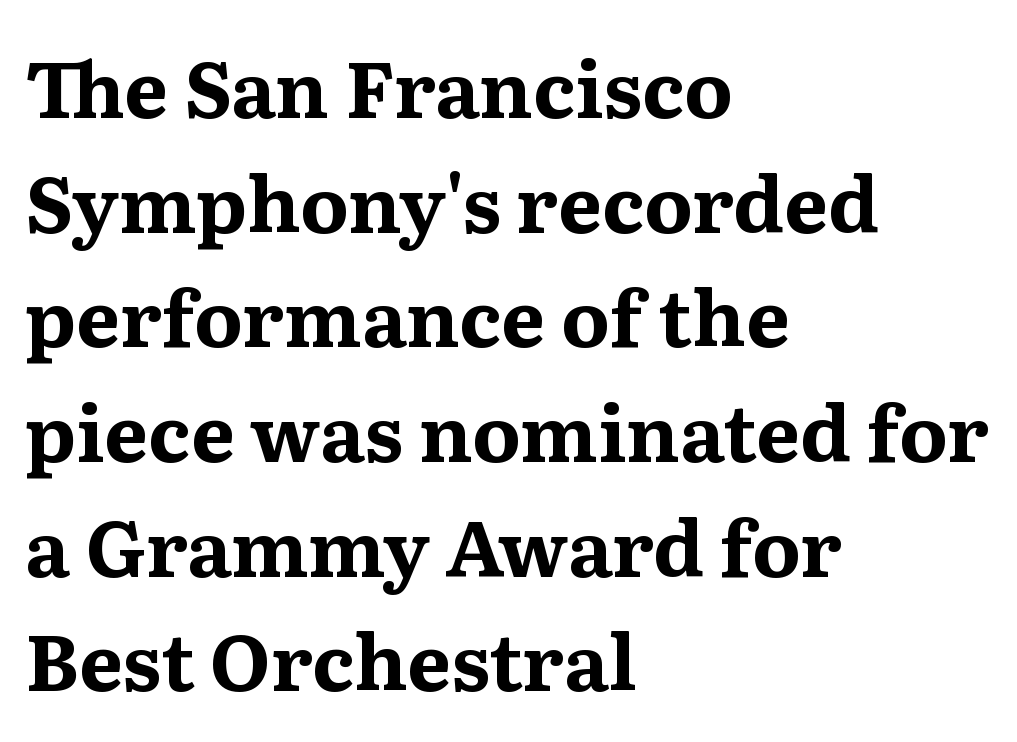
Q: Is the text bold? A: Yes.
Q: Is the text italic (slanted)? A: No, it is upright.
Q: Is the typeface a serif or a sans-serif typeface? A: Serif.
Q: Is the text underlined? A: No.
Q: How is the paragraph aligned? A: Left-aligned.
Q: Is the spacing between letters normal or unusually wide? A: Normal.
Q: Is the spacing between lines tight, normal or loose? A: Normal.
Q: Width (condensed, normal, or wide)? A: Normal.
Q: Stroke contrast? A: Medium.
Q: x-height? A: Medium.
Q: Monospaced? A: No.
